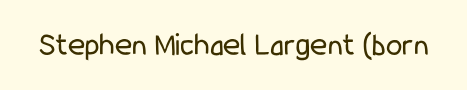
The image shows 33 px regular-weight, condensed sans-serif type, upright; set normal letter spacing, not underlined; low stroke contrast and a medium x-height.
